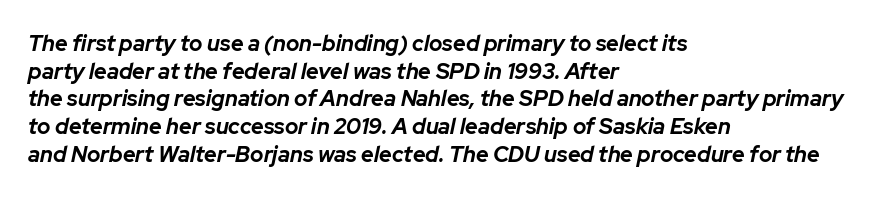
{"italic": "yes", "lean": "right", "slant_degrees": 12, "bold": "yes", "underline": "no", "align": "left", "line_spacing": "normal", "line_spacing_ratio": 1.26, "letter_spacing": "normal", "letter_spacing_em": 0.0, "glyph_px": 22}
